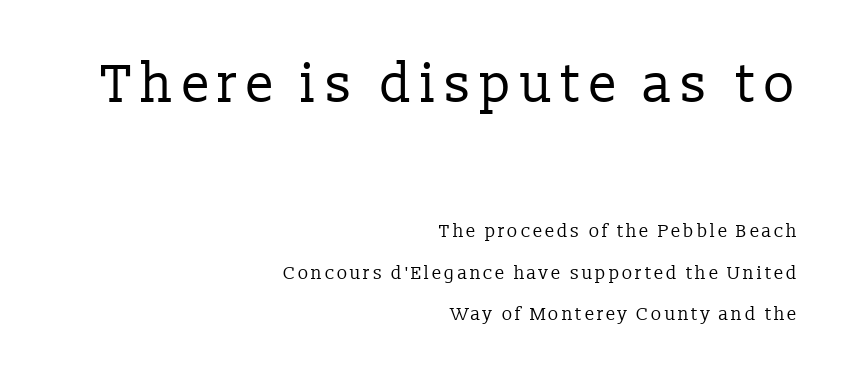
Q: Is the text bold? A: No.
Q: Is the text italic (slanted)? A: No, it is upright.
Q: Is the typeface a serif or a sans-serif typeface? A: Serif.
Q: Is the text underlined? A: No.
Q: How is the paragraph aligned? A: Right-aligned.
Q: Is the spacing between lines tight, normal or loose? A: Loose.
Q: Which block of text is set in a larger size, the first (top) or the second (bottom)? A: The first (top) one.
Q: Width (condensed, normal, or wide)? A: Normal.
Q: Stroke contrast? A: Low.
Q: x-height? A: Medium.
Q: Monospaced? A: No.
